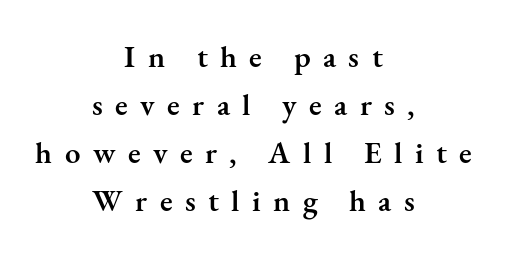
The image shows 31 px semibold serif type, upright; set centered, normal line spacing (1.55x), unusually wide letter spacing (+0.4 em), not underlined; medium stroke contrast and a small x-height.
